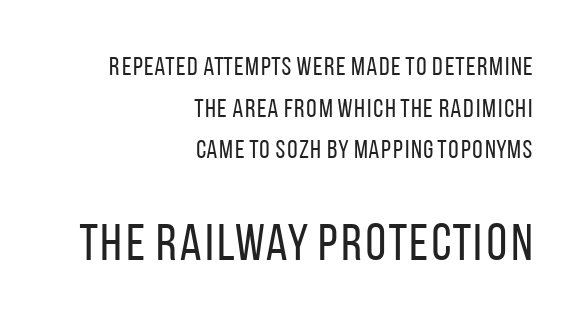
Q: Is the text bold? A: No.
Q: Is the text italic (slanted)? A: No, it is upright.
Q: Is the typeface a serif or a sans-serif typeface? A: Sans-serif.
Q: Is the text underlined? A: No.
Q: How is the paragraph aligned? A: Right-aligned.
Q: Is the spacing between letters normal or unusually wide? A: Normal.
Q: Is the spacing between lines tight, normal or loose? A: Normal.
Q: Which block of text is set in a larger size, the first (top) or the second (bottom)? A: The second (bottom) one.
Q: Width (condensed, normal, or wide)? A: Condensed.
Q: Stroke contrast? A: Low.
Q: x-height? A: Large.
Q: Monospaced? A: No.
